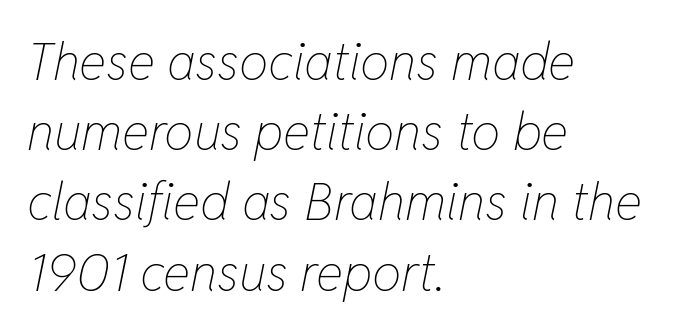
The image shows 52 px thin, condensed type, italic (leaning right); set left-aligned, normal line spacing (1.35x), normal letter spacing, not underlined; low stroke contrast and a medium x-height.
